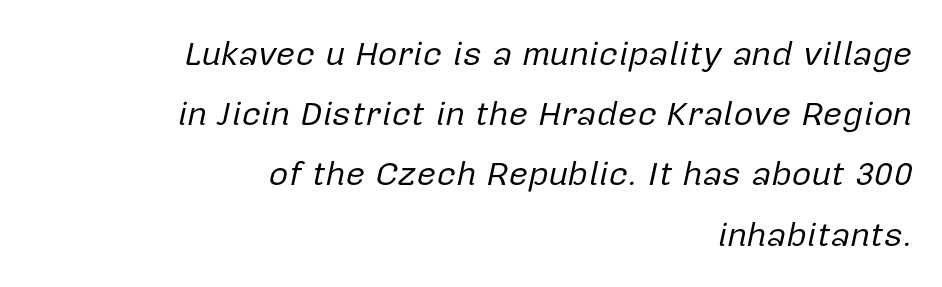
Bold? No — there's no thickening of the strokes. Underline: absent. A typesetter would call this proportional, since set widths differ per character. Compared with typical body copy, the letter spacing here is the same.
